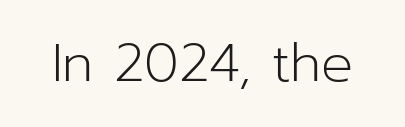
The image shows 53 px light sans-serif type, upright; set normal letter spacing, not underlined; low stroke contrast and a medium x-height.
